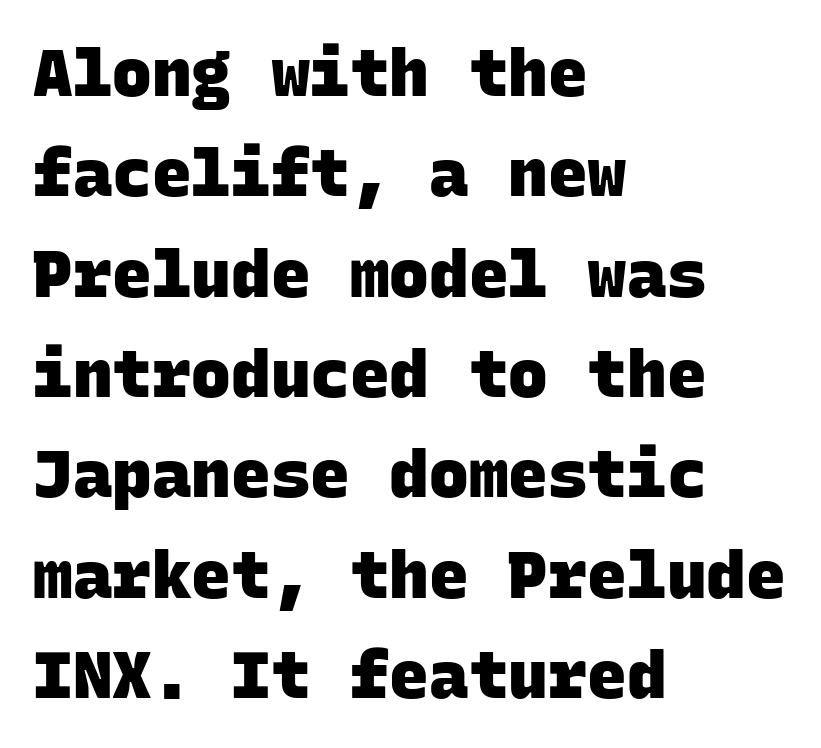
The image shows 66 px heavy sans-serif type, monospaced; set left-aligned, normal line spacing (1.52x), normal letter spacing, not underlined; low stroke contrast and a large x-height.
